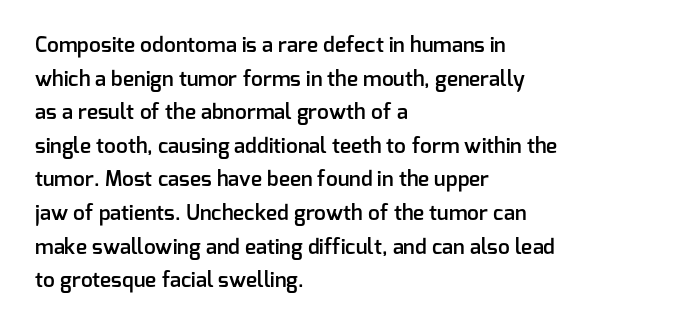
{"italic": "no", "bold": "semi", "underline": "no", "align": "left", "line_spacing": "normal", "line_spacing_ratio": 1.6, "letter_spacing": "normal", "letter_spacing_em": 0.0, "glyph_px": 21}
